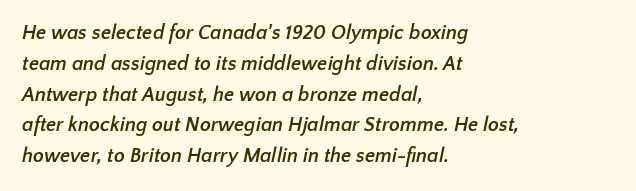
{"bold": "yes", "underline": "no", "align": "left", "line_spacing": "normal", "line_spacing_ratio": 1.54, "letter_spacing": "normal", "letter_spacing_em": 0.0, "glyph_px": 20}
